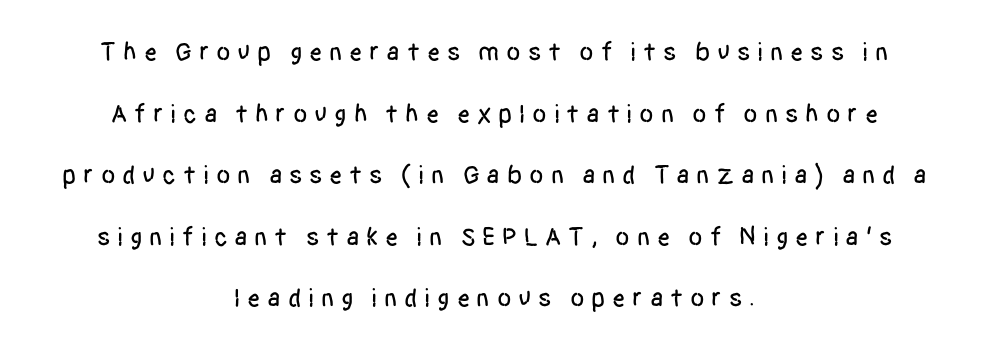
The image shows 26 px text type, upright; set centered, loose line spacing (2.37x), unusually wide letter spacing (+0.26 em), not underlined.
